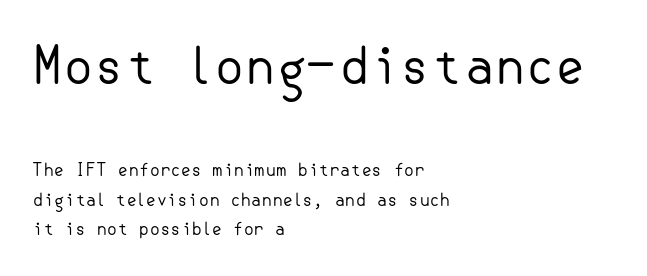
{"serif": "no", "italic": "no", "bold": "no", "weight": "regular", "width": "normal", "stroke_contrast": "low", "x_height": "small", "underline": "no", "align": "left", "line_spacing_ratio": 1.71, "letter_spacing": "normal", "letter_spacing_em": 0.0, "larger_block": "first", "size_ratio": 2.94, "glyph_px": 50}
